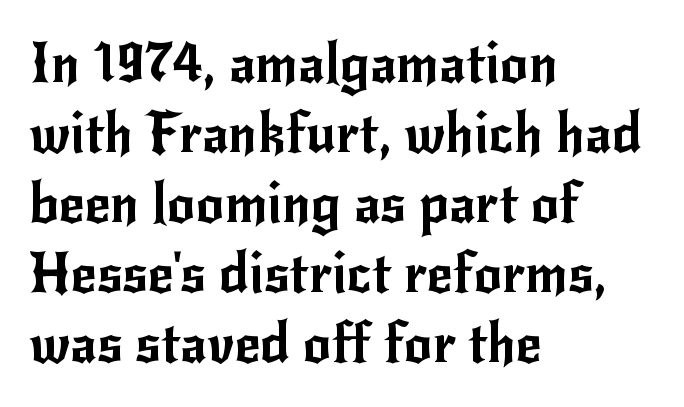
Q: Is the text italic (slanted)? A: No, it is upright.
Q: Is the typeface a serif or a sans-serif typeface? A: Sans-serif.
Q: Is the text underlined? A: No.
Q: How is the paragraph aligned? A: Left-aligned.
Q: Is the spacing between letters normal or unusually wide? A: Normal.
Q: Is the spacing between lines tight, normal or loose? A: Normal.
Q: Width (condensed, normal, or wide)? A: Normal.
Q: Stroke contrast? A: Low.
Q: x-height? A: Small.
Q: Monospaced? A: No.
